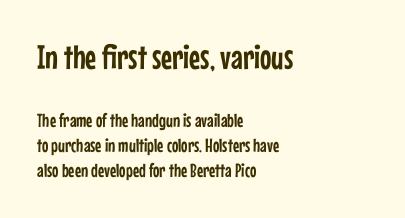
Q: Is the text italic (slanted)? A: No, it is upright.
Q: Is the typeface a serif or a sans-serif typeface? A: Sans-serif.
Q: Is the text underlined? A: No.
Q: How is the paragraph aligned? A: Left-aligned.
Q: Is the spacing between letters normal or unusually wide? A: Normal.
Q: Is the spacing between lines tight, normal or loose? A: Normal.
Q: Which block of text is set in a larger size, the first (top) or the second (bottom)? A: The first (top) one.
Q: Width (condensed, normal, or wide)? A: Condensed.
Q: Stroke contrast? A: Low.
Q: x-height? A: Medium.
Q: Monospaced? A: No.
